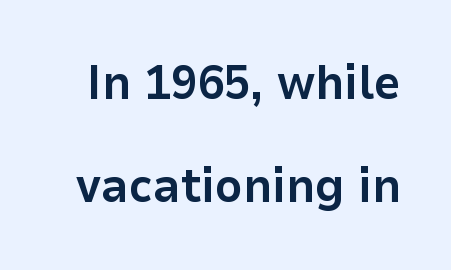
Q: Is the text bold? A: Yes.
Q: Is the text italic (slanted)? A: No, it is upright.
Q: Is the typeface a serif or a sans-serif typeface? A: Sans-serif.
Q: Is the text underlined? A: No.
Q: Is the spacing between letters normal or unusually wide? A: Normal.
Q: Is the spacing between lines tight, normal or loose? A: Loose.
Q: Width (condensed, normal, or wide)? A: Normal.
Q: Stroke contrast? A: Low.
Q: x-height? A: Medium.
Q: Monospaced? A: No.
